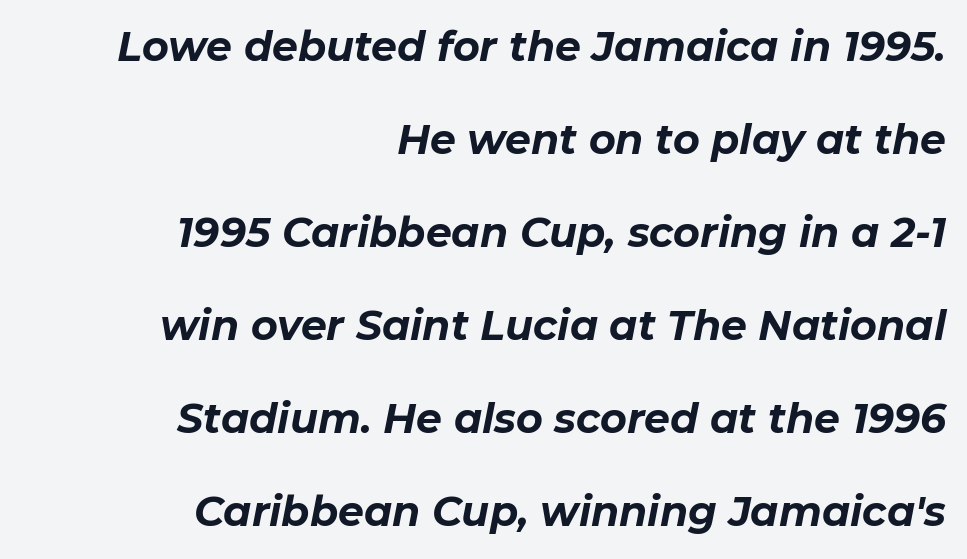
The image shows 41 px bold type, italic (leaning right); set right-aligned, loose line spacing (2.27x), normal letter spacing, not underlined; low stroke contrast and a medium x-height.
